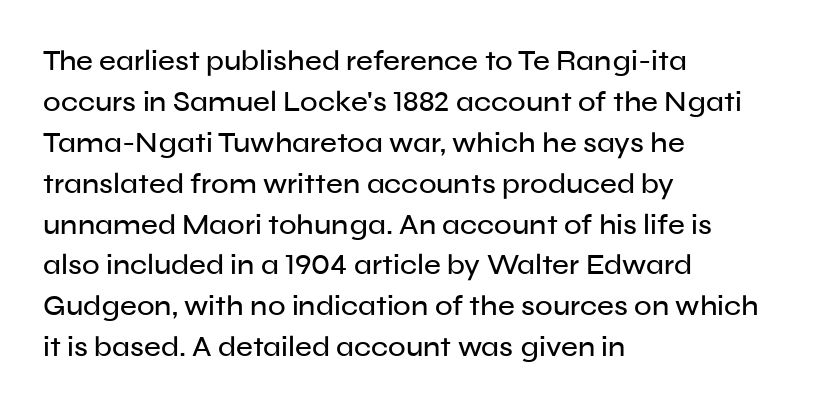
Q: Is the text italic (slanted)? A: No, it is upright.
Q: Is the typeface a serif or a sans-serif typeface? A: Sans-serif.
Q: Is the text underlined? A: No.
Q: How is the paragraph aligned? A: Left-aligned.
Q: Is the spacing between letters normal or unusually wide? A: Normal.
Q: Is the spacing between lines tight, normal or loose? A: Normal.
Q: Width (condensed, normal, or wide)? A: Normal.
Q: Stroke contrast? A: Low.
Q: x-height? A: Medium.
Q: Monospaced? A: No.
